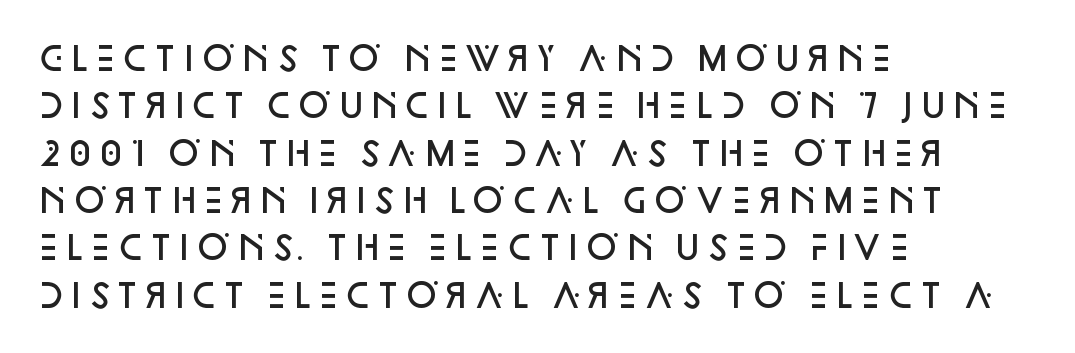
Q: Is the text bold? A: Semi-bold.
Q: Is the text italic (slanted)? A: No, it is upright.
Q: Is the typeface a serif or a sans-serif typeface? A: Sans-serif.
Q: Is the text underlined? A: No.
Q: How is the paragraph aligned? A: Left-aligned.
Q: Is the spacing between letters normal or unusually wide? A: Normal.
Q: Is the spacing between lines tight, normal or loose? A: Normal.
Q: Width (condensed, normal, or wide)? A: Normal.
Q: Stroke contrast? A: Low.
Q: x-height? A: Large.
Q: Monospaced? A: No.
